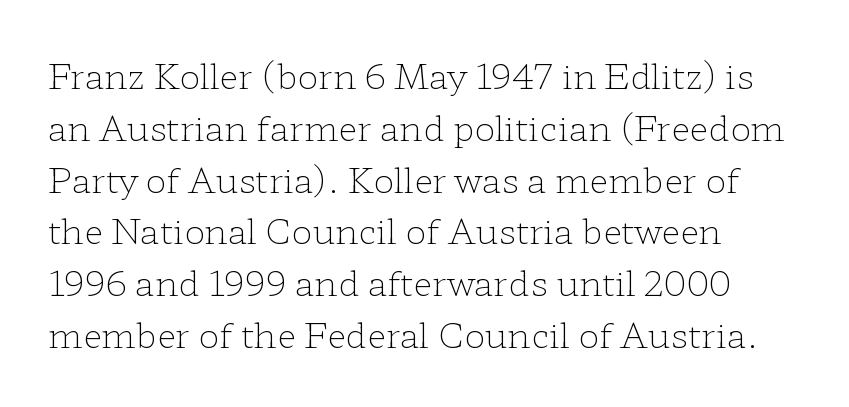
Q: Is the text bold? A: No.
Q: Is the text italic (slanted)? A: No, it is upright.
Q: Is the typeface a serif or a sans-serif typeface? A: Serif.
Q: Is the text underlined? A: No.
Q: How is the paragraph aligned? A: Left-aligned.
Q: Is the spacing between letters normal or unusually wide? A: Normal.
Q: Is the spacing between lines tight, normal or loose? A: Normal.
Q: Width (condensed, normal, or wide)? A: Wide.
Q: Stroke contrast? A: Low.
Q: x-height? A: Medium.
Q: Monospaced? A: No.
